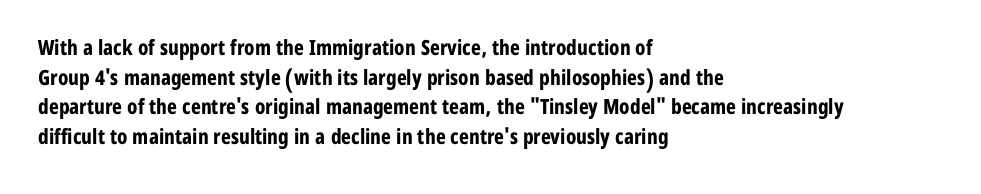
The image shows 21 px bold type, upright; set left-aligned, normal line spacing (1.41x), normal letter spacing, not underlined.
